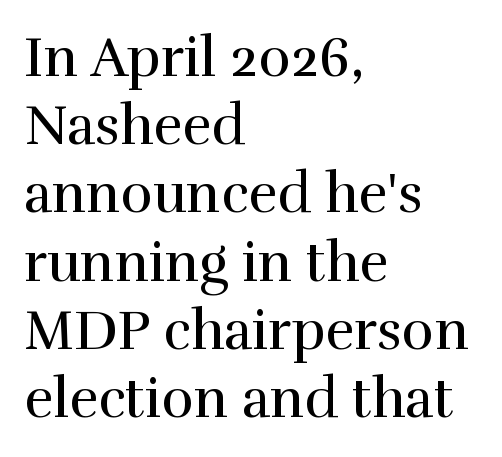
{"serif": "yes", "italic": "no", "bold": "no", "weight": "regular", "width": "normal", "x_height": "medium", "monospaced": "no", "underline": "no", "align": "left", "line_spacing_ratio": 1.24, "letter_spacing": "normal", "letter_spacing_em": 0.0, "glyph_px": 55}
